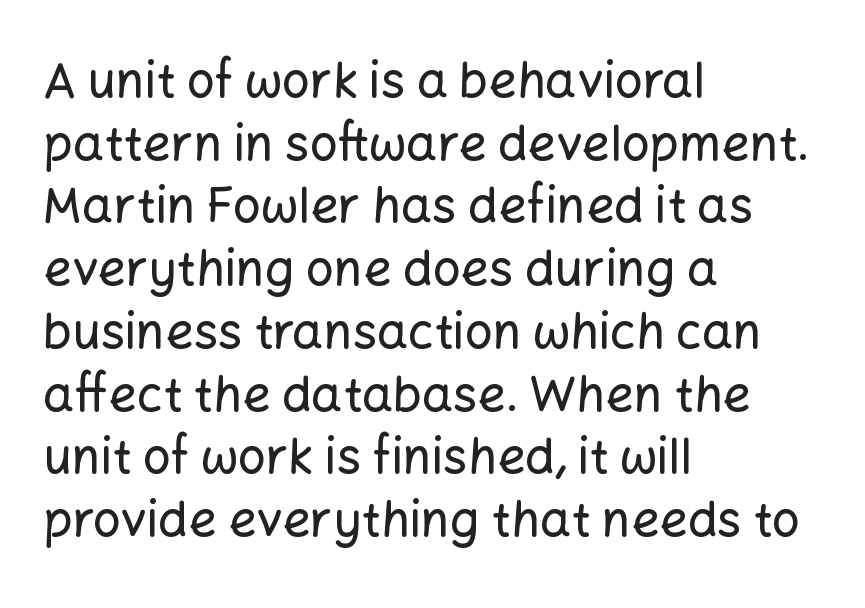
The passage shown is typeset with a sans-serif family. The foot of each line stays bare and open. Character widths vary here, with narrow letters taking less room than wide ones. The lettering holds an erect, upright posture throughout. Honestly, the letter spacing is just normal — you wouldn't notice it.
